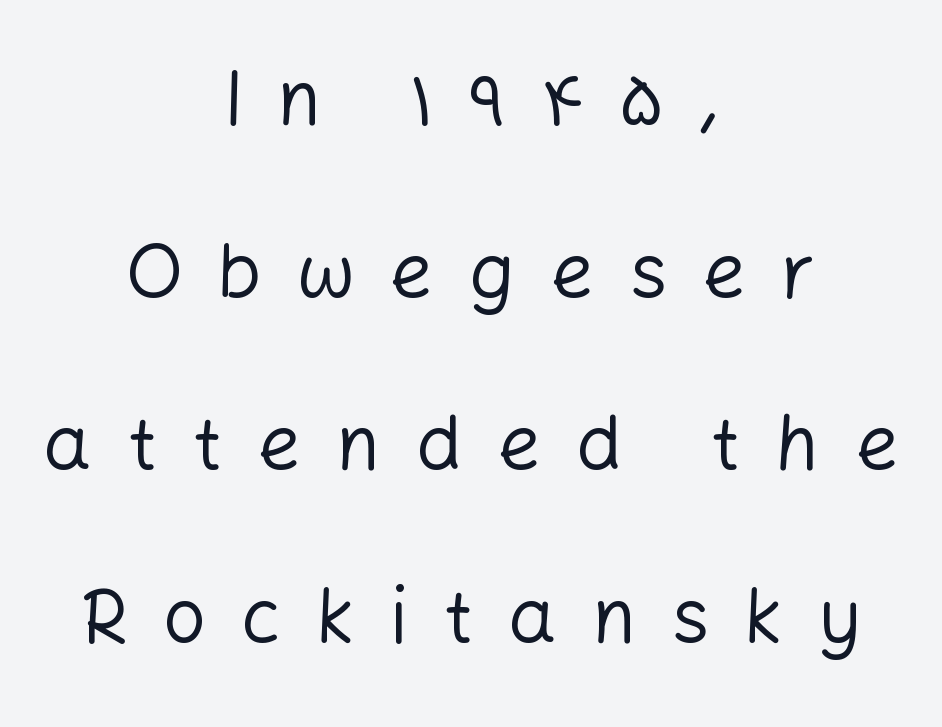
Q: Is the text bold? A: No.
Q: Is the text italic (slanted)? A: No, it is upright.
Q: Is the typeface a serif or a sans-serif typeface? A: Sans-serif.
Q: Is the text underlined? A: No.
Q: How is the paragraph aligned? A: Centered.
Q: Is the spacing between letters normal or unusually wide? A: Unusually wide.
Q: Is the spacing between lines tight, normal or loose? A: Loose.
Q: Width (condensed, normal, or wide)? A: Normal.
Q: Stroke contrast? A: Low.
Q: x-height? A: Medium.
Q: Monospaced? A: No.
